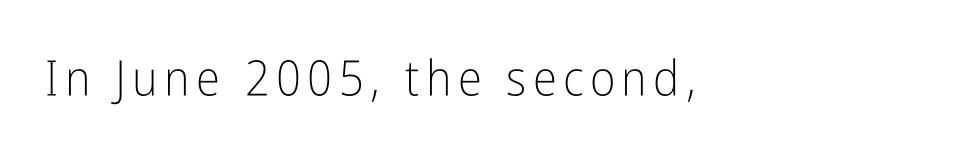
The image shows 49 px light, condensed sans-serif type, upright; set left-aligned, not underlined; low stroke contrast and a medium x-height.
